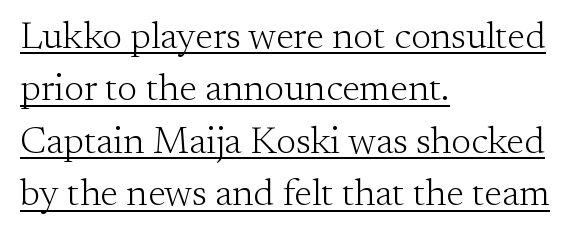
Q: Is the text bold? A: No.
Q: Is the text italic (slanted)? A: No, it is upright.
Q: Is the typeface a serif or a sans-serif typeface? A: Serif.
Q: Is the text underlined? A: Yes.
Q: How is the paragraph aligned? A: Left-aligned.
Q: Is the spacing between letters normal or unusually wide? A: Normal.
Q: Is the spacing between lines tight, normal or loose? A: Normal.
Q: Width (condensed, normal, or wide)? A: Normal.
Q: Stroke contrast? A: Medium.
Q: x-height? A: Small.
Q: Monospaced? A: No.
